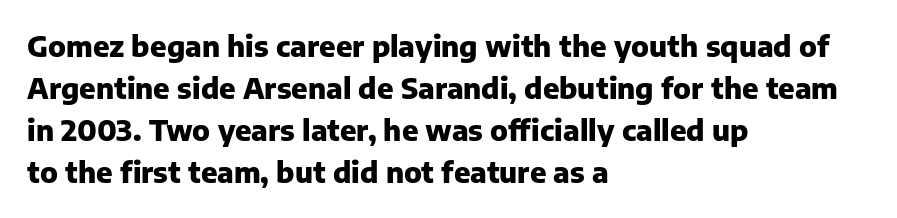
Descender tails drop into unmarked territory. Weight check: bold — yes, fully. If you drew a ruler down the left edge, every line would touch it. There is no visible air inserted between adjacent glyphs. A typesetter would call this proportional, since set widths differ per character.
